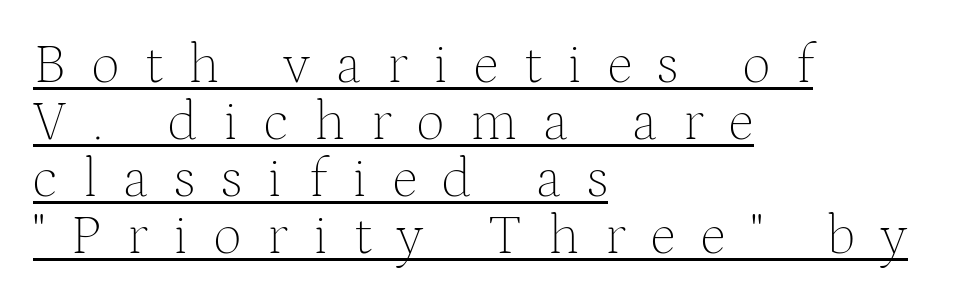
The specimen includes a rule beneath the text block's lines. The type sits square on the baseline with zero lean. Here the designer chose a conventional face with non-uniform glyph widths. Casual observation: everything's shoved over to the left. The strokes carry an ordinary text weight at most. Serifs: yes, visible at the terminals of the letterforms.
